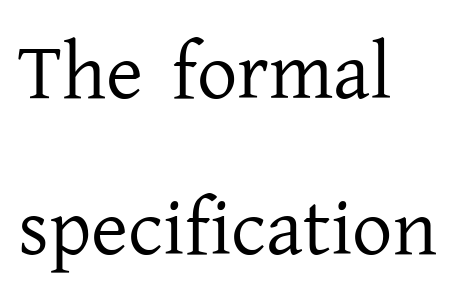
{"serif": "yes", "italic": "no", "bold": "no", "weight": "regular", "width": "normal", "stroke_contrast": "low", "x_height": "medium", "monospaced": "no", "underline": "no", "align": "left", "line_spacing": "loose", "line_spacing_ratio": 1.95, "letter_spacing": "normal", "letter_spacing_em": 0.0, "glyph_px": 80}
